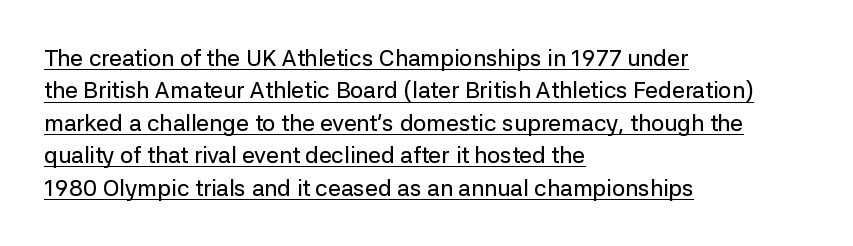
Q: Is the text italic (slanted)? A: No, it is upright.
Q: Is the text underlined? A: Yes.
Q: How is the paragraph aligned? A: Left-aligned.
Q: Is the spacing between letters normal or unusually wide? A: Normal.
Q: Is the spacing between lines tight, normal or loose? A: Normal.
